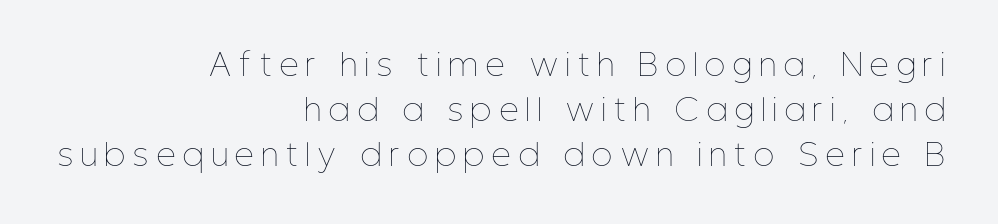
Q: Is the text bold? A: No.
Q: Is the text italic (slanted)? A: No, it is upright.
Q: Is the text underlined? A: No.
Q: How is the paragraph aligned? A: Right-aligned.
Q: Is the spacing between letters normal or unusually wide? A: Unusually wide.
Q: Is the spacing between lines tight, normal or loose? A: Normal.
Q: Width (condensed, normal, or wide)? A: Condensed.
Q: Stroke contrast? A: Low.
Q: x-height? A: Medium.
Q: Monospaced? A: No.
